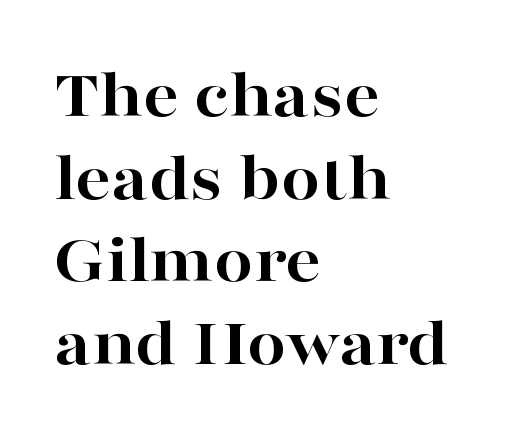
Does the weight exceed regular? Yes, all the way to bold. These lines are composed in type with serifs. This sample uses plain, unmodified letter spacing. Descenders are the only things crossing below the line. A typesetter would call this proportional, since set widths differ per character. Is the block centered? No — it sits flush against the left margin.
